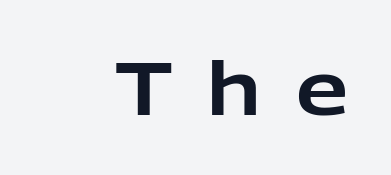
The image shows 74 px sans-serif type, upright; set unusually wide letter spacing (+0.47 em), not underlined; low stroke contrast and a medium x-height.
